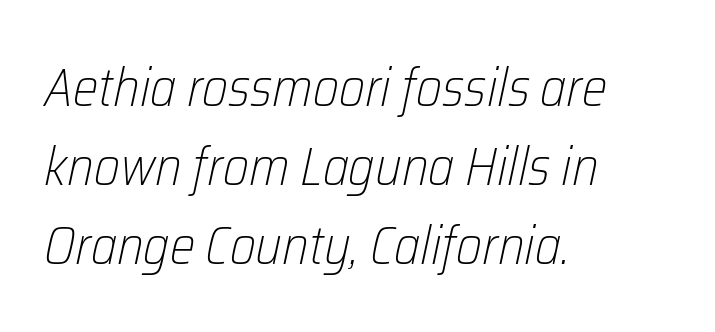
Heaviness? Minimal to ordinary, like unemphasized prose. Normally led — the rows are evenly, conventionally spaced. Casual observation: everything's shoved over to the left. Honestly, the letter spacing is just normal — you wouldn't notice it. Looks like regular typesetting: each glyph gets only the width it needs.
